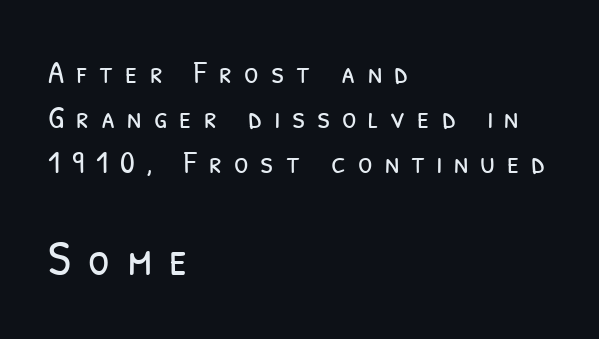
Q: Is the text bold? A: No.
Q: Is the typeface a serif or a sans-serif typeface? A: Sans-serif.
Q: Is the text underlined? A: No.
Q: How is the paragraph aligned? A: Left-aligned.
Q: Is the spacing between letters normal or unusually wide? A: Unusually wide.
Q: Is the spacing between lines tight, normal or loose? A: Normal.
Q: Which block of text is set in a larger size, the first (top) or the second (bottom)? A: The second (bottom) one.
Q: Width (condensed, normal, or wide)? A: Condensed.
Q: Stroke contrast? A: Low.
Q: x-height? A: Medium.
Q: Monospaced? A: No.
